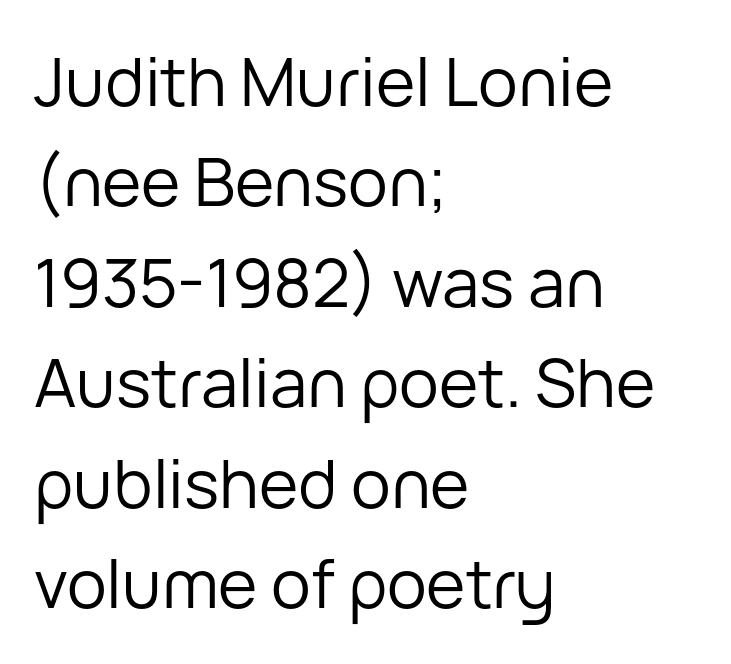
Examine the stroke ends and you'll find no serifs. Compared with a typical body face, this is equally light or lighter still. Is this a fixed-width face? No — the glyphs have proportional, varying widths. The rag falls on the right side of this text block.
